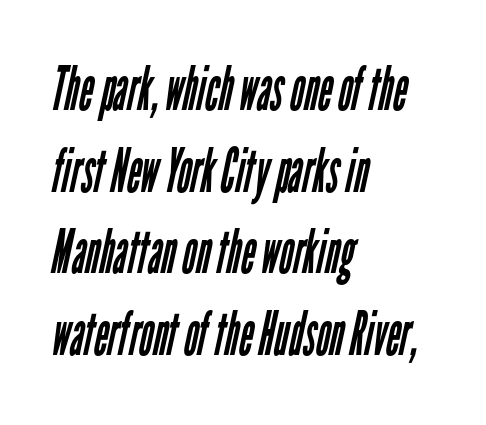
{"serif": "no", "bold": "no", "weight": "regular", "width": "condensed", "stroke_contrast": "low", "x_height": "medium", "monospaced": "no", "underline": "no", "align": "left", "line_spacing": "normal", "line_spacing_ratio": 1.34, "letter_spacing": "normal", "letter_spacing_em": 0.0, "glyph_px": 61}
